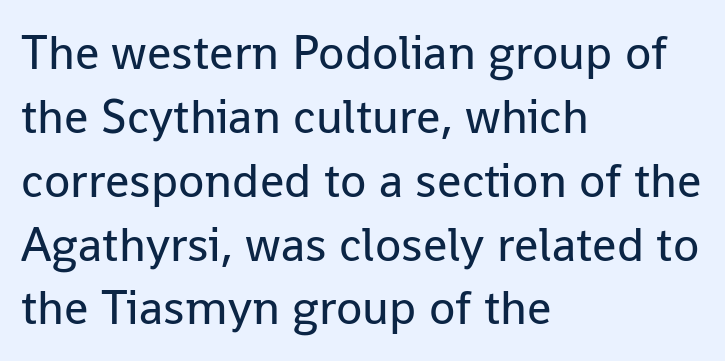
The tracking reads as untouched default to a designer's eye. Spacing verdict: proportional, widths tailored to each character. Evenly set lines give the paragraph a standard silhouette. Heft: none added — not bold.
